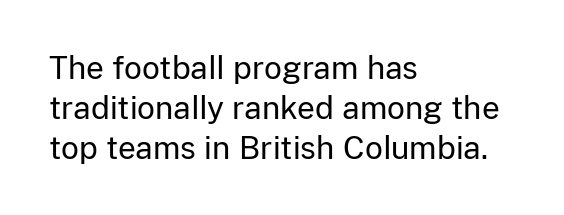
Q: Is the text bold? A: No.
Q: Is the text italic (slanted)? A: No, it is upright.
Q: Is the typeface a serif or a sans-serif typeface? A: Sans-serif.
Q: Is the text underlined? A: No.
Q: How is the paragraph aligned? A: Left-aligned.
Q: Is the spacing between letters normal or unusually wide? A: Normal.
Q: Is the spacing between lines tight, normal or loose? A: Normal.
Q: Width (condensed, normal, or wide)? A: Normal.
Q: Stroke contrast? A: Low.
Q: x-height? A: Medium.
Q: Monospaced? A: No.
